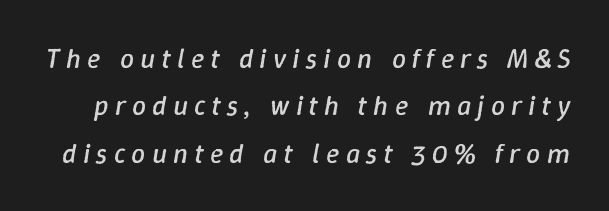
A bare baseline throughout the passage. Each letter keeps its own natural width here, so spacing adapts to shape. The strokes are not fattened; the text isn't bold. Whoever set this chose a conventional vertical rhythm. The tracking jumps out immediately: characters are airy and widely separated. Tall strokes in this sample are angled rather than plumb.
